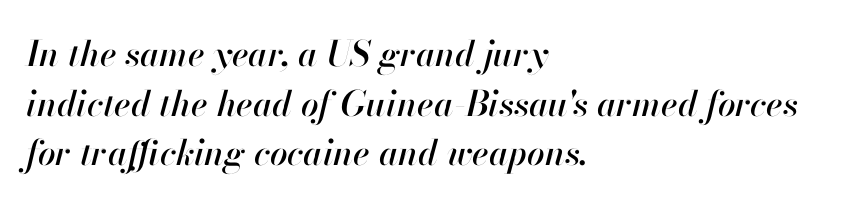
Compared with a centered layout, this one pins lines to the left instead. The face used here is rendered with its standard letterfit. Letters rest on an invisible, unmarked baseline. Rows of type keep a routine distance in the vertical direction. The rendering uses natural spacing where letterforms have individual widths. There's an unmistakable incline to the writing here.
